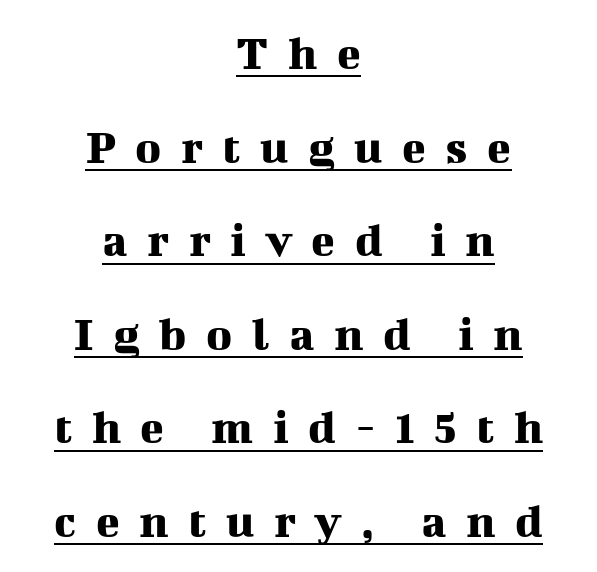
Q: Is the text italic (slanted)? A: No, it is upright.
Q: Is the typeface a serif or a sans-serif typeface? A: Serif.
Q: Is the text underlined? A: Yes.
Q: How is the paragraph aligned? A: Centered.
Q: Is the spacing between letters normal or unusually wide? A: Unusually wide.
Q: Is the spacing between lines tight, normal or loose? A: Loose.
Q: Width (condensed, normal, or wide)? A: Normal.
Q: Stroke contrast? A: Medium.
Q: x-height? A: Medium.
Q: Monospaced? A: No.
